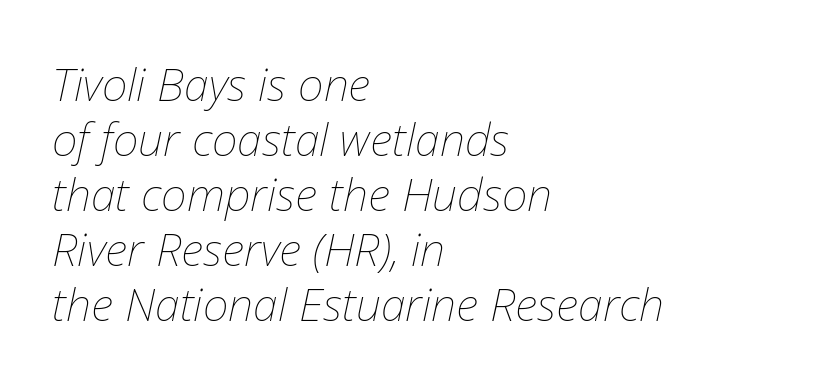
Q: Is the text bold? A: No.
Q: Is the text italic (slanted)? A: Yes, it leans right by about 12 degrees.
Q: Is the text underlined? A: No.
Q: How is the paragraph aligned? A: Left-aligned.
Q: Is the spacing between letters normal or unusually wide? A: Normal.
Q: Width (condensed, normal, or wide)? A: Normal.
Q: Stroke contrast? A: Low.
Q: x-height? A: Medium.
Q: Monospaced? A: No.
